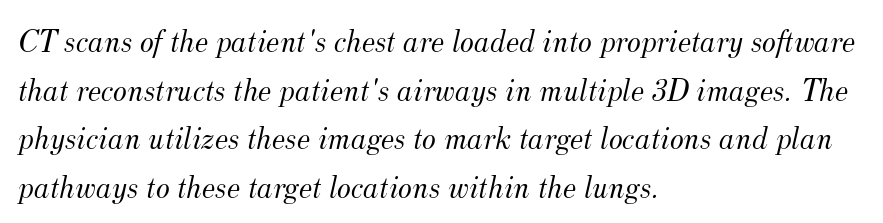
The image shows 33 px light serif type, italic (leaning right); set left-aligned, normal line spacing (1.47x), normal letter spacing, not underlined; medium stroke contrast and a small x-height.
